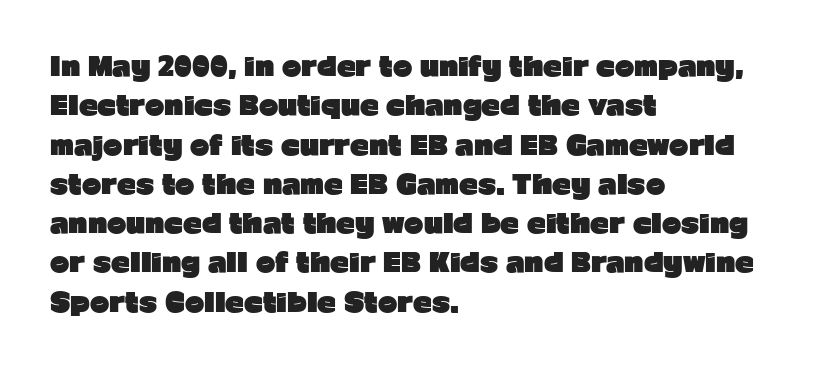
Q: Is the text bold? A: Yes.
Q: Is the text italic (slanted)? A: No, it is upright.
Q: Is the text underlined? A: No.
Q: How is the paragraph aligned? A: Left-aligned.
Q: Is the spacing between letters normal or unusually wide? A: Normal.
Q: Is the spacing between lines tight, normal or loose? A: Normal.
